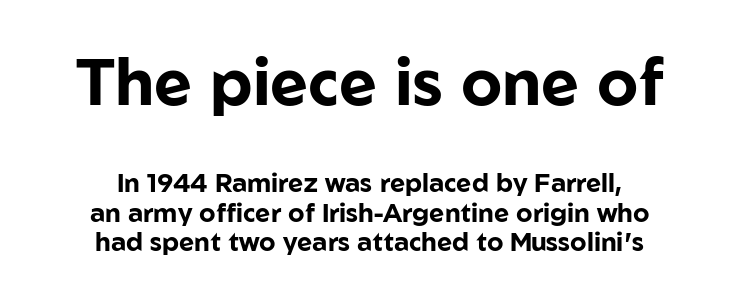
Q: Is the text bold? A: Yes.
Q: Is the text italic (slanted)? A: No, it is upright.
Q: Is the typeface a serif or a sans-serif typeface? A: Sans-serif.
Q: Is the text underlined? A: No.
Q: How is the paragraph aligned? A: Centered.
Q: Is the spacing between letters normal or unusually wide? A: Normal.
Q: Is the spacing between lines tight, normal or loose? A: Tight.
Q: Which block of text is set in a larger size, the first (top) or the second (bottom)? A: The first (top) one.
Q: Width (condensed, normal, or wide)? A: Normal.
Q: Stroke contrast? A: Low.
Q: x-height? A: Medium.
Q: Monospaced? A: No.
